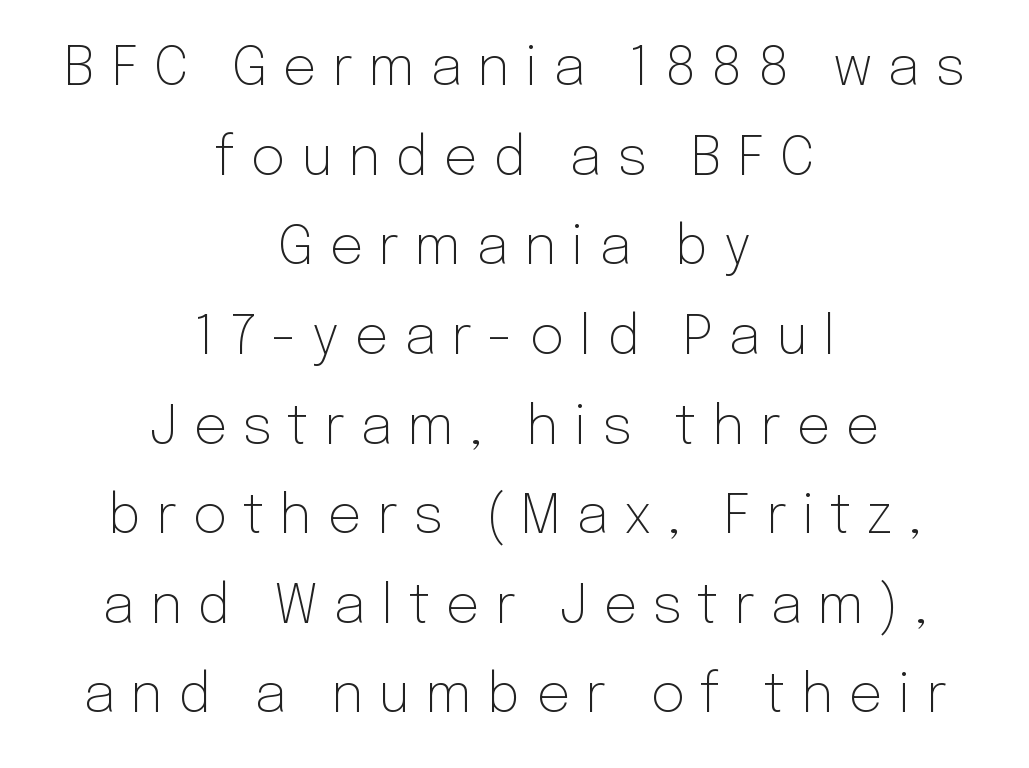
{"serif": "no", "italic": "no", "bold": "no", "weight": "light", "width": "normal", "stroke_contrast": "low", "x_height": "medium", "monospaced": "no", "underline": "no", "align": "center", "line_spacing": "normal", "line_spacing_ratio": 1.66, "letter_spacing": "wide", "letter_spacing_em": 0.28, "glyph_px": 54}
